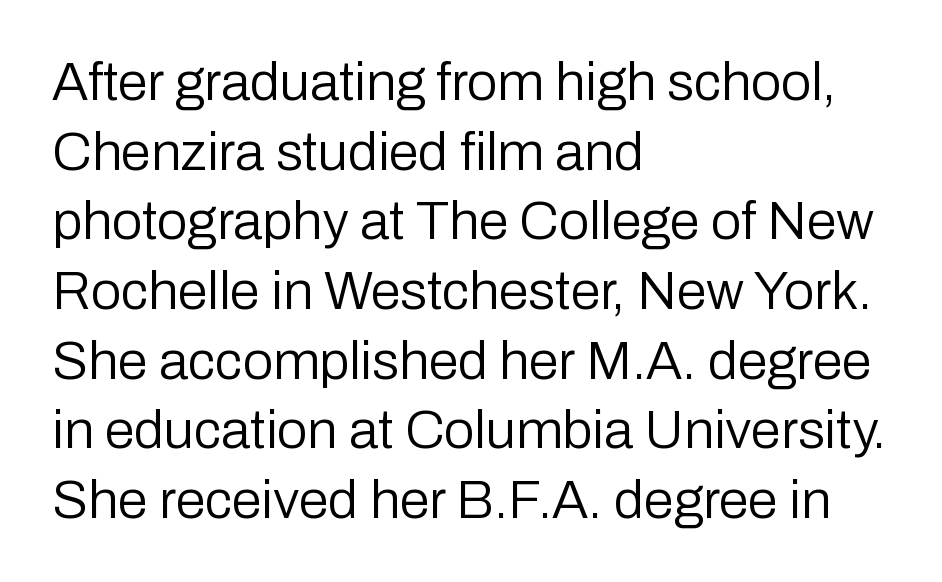
The image shows 54 px regular-weight sans-serif type, upright; set left-aligned, normal line spacing (1.29x), normal letter spacing, not underlined; low stroke contrast and a medium x-height.
